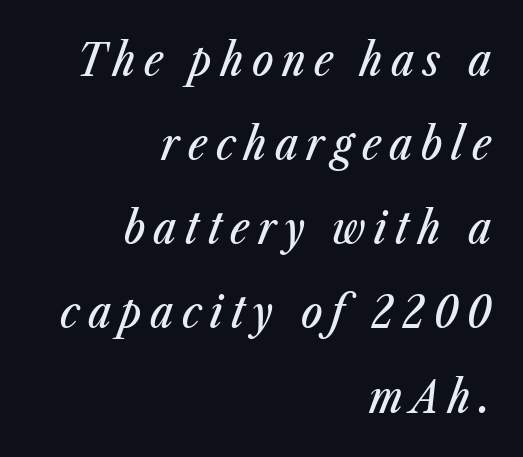
{"italic": "yes", "lean": "right", "slant_degrees": 23, "width": "condensed", "stroke_contrast": "low", "x_height": "medium", "monospaced": "no", "underline": "no", "align": "right", "line_spacing_ratio": 1.87, "glyph_px": 45}
